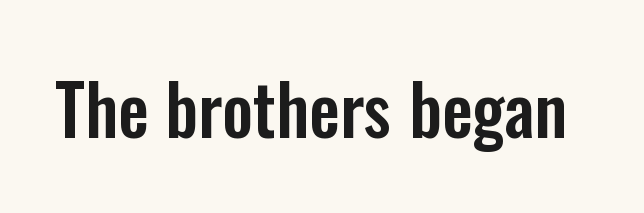
Q: Is the text italic (slanted)? A: No, it is upright.
Q: Is the typeface a serif or a sans-serif typeface? A: Sans-serif.
Q: Is the text underlined? A: No.
Q: Is the spacing between letters normal or unusually wide? A: Normal.
Q: Width (condensed, normal, or wide)? A: Condensed.
Q: Stroke contrast? A: Low.
Q: x-height? A: Medium.
Q: Monospaced? A: No.
